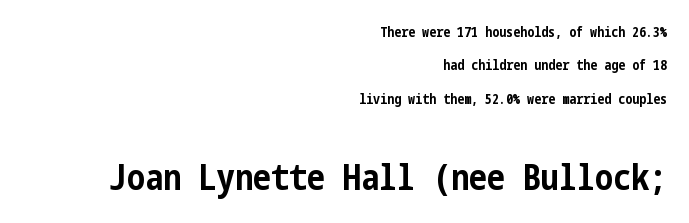
{"serif": "no", "italic": "no", "bold": "yes", "weight": "bold", "width": "condensed", "stroke_contrast": "low", "x_height": "medium", "underline": "no", "align": "right", "line_spacing": "loose", "line_spacing_ratio": 2.38, "letter_spacing": "normal", "letter_spacing_em": 0.0, "larger_block": "second", "size_ratio": 2.57, "glyph_px": 36}
